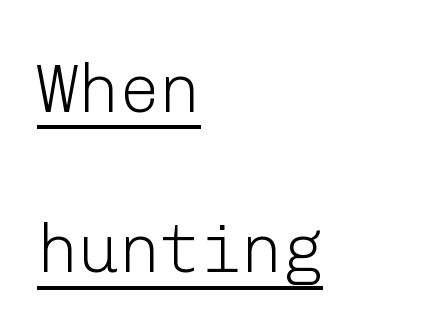
Is there any slant? The stems are plumb. To sum up the face: it is a sans, with no serifs. Each stroke keeps to a modest, everyday thickness or less. Look at the tracking — it's just the regular setting, nothing added. Students, observe the line beneath the letters — that is underlining. The space between consecutive lines is lavish.
